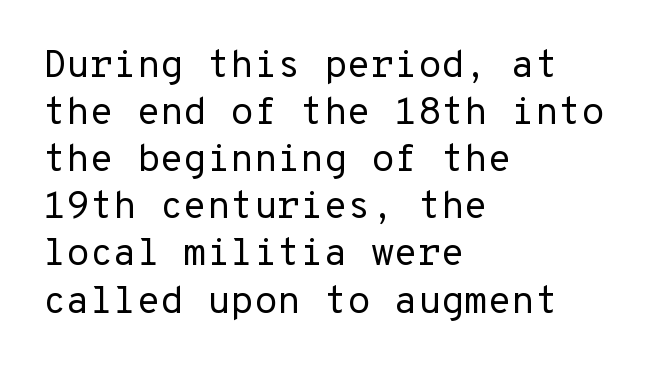
{"serif": "no", "italic": "no", "bold": "no", "weight": "regular", "width": "normal", "stroke_contrast": "low", "x_height": "medium", "monospaced": "yes", "underline": "no", "align": "left", "line_spacing_ratio": 1.24, "letter_spacing": "normal", "letter_spacing_em": 0.0, "glyph_px": 38}
